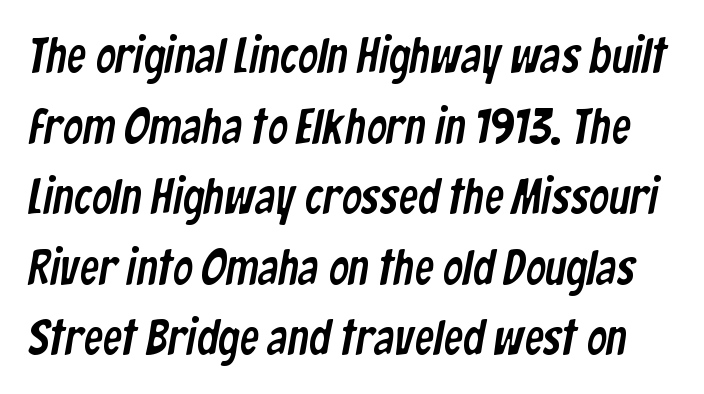
{"serif": "no", "width": "condensed", "stroke_contrast": "low", "x_height": "medium", "monospaced": "no", "underline": "no", "line_spacing": "normal", "line_spacing_ratio": 1.44, "letter_spacing": "normal", "letter_spacing_em": 0.0, "glyph_px": 49}
